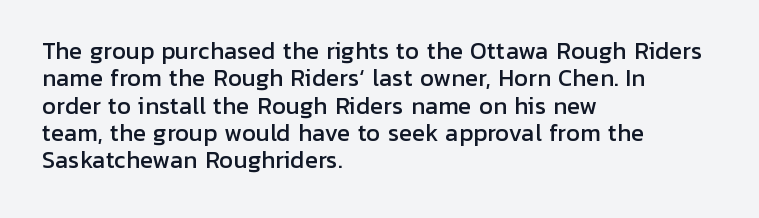
Q: Is the text italic (slanted)? A: No, it is upright.
Q: Is the text underlined? A: No.
Q: How is the paragraph aligned? A: Left-aligned.
Q: Is the spacing between letters normal or unusually wide? A: Normal.
